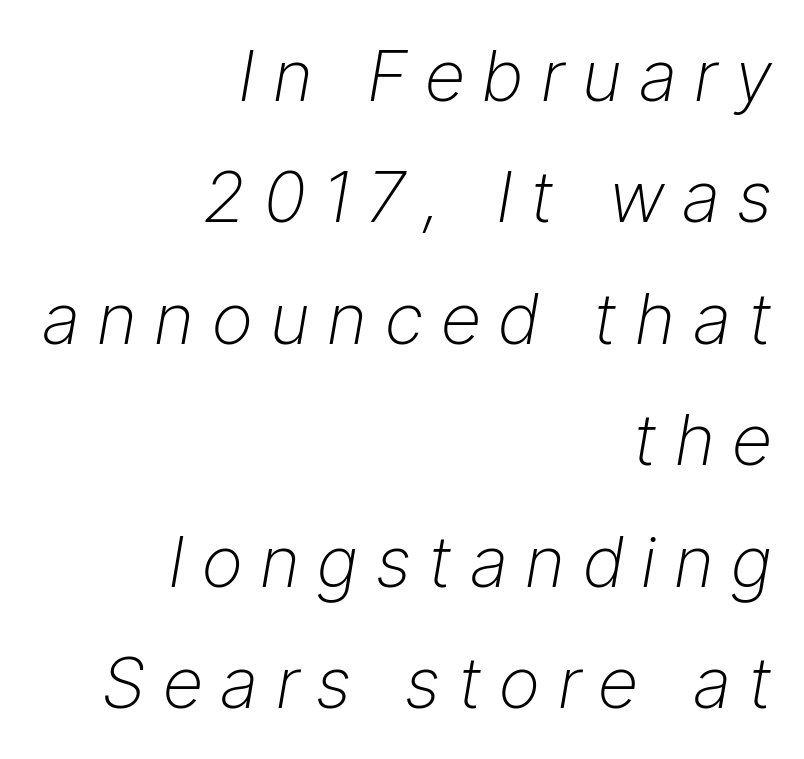
{"italic": "yes", "lean": "right", "slant_degrees": 9, "bold": "no", "weight": "light", "width": "normal", "stroke_contrast": "low", "x_height": "medium", "monospaced": "no", "underline": "no", "align": "right", "line_spacing_ratio": 1.71, "letter_spacing": "wide", "letter_spacing_em": 0.25, "glyph_px": 71}
